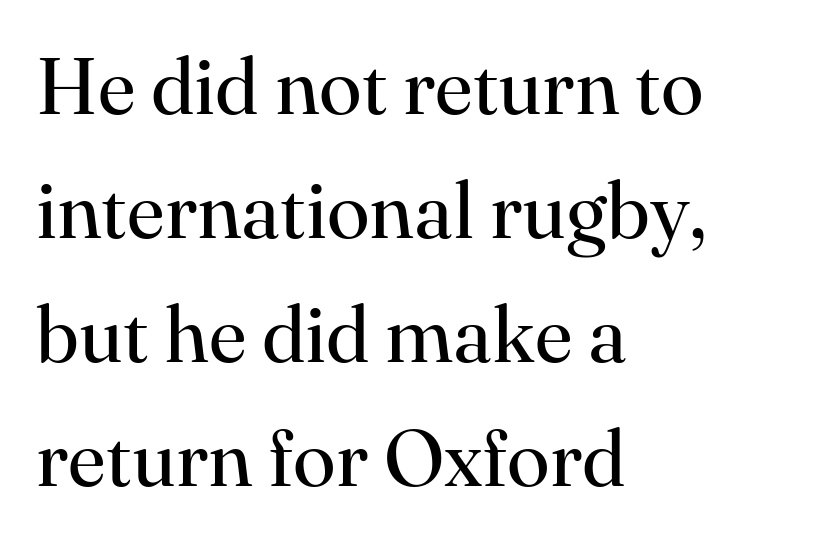
Q: Is the text bold? A: No.
Q: Is the text italic (slanted)? A: No, it is upright.
Q: Is the typeface a serif or a sans-serif typeface? A: Serif.
Q: Is the text underlined? A: No.
Q: How is the paragraph aligned? A: Left-aligned.
Q: Is the spacing between letters normal or unusually wide? A: Normal.
Q: Is the spacing between lines tight, normal or loose? A: Normal.
Q: Width (condensed, normal, or wide)? A: Normal.
Q: Stroke contrast? A: High.
Q: x-height? A: Small.
Q: Monospaced? A: No.
